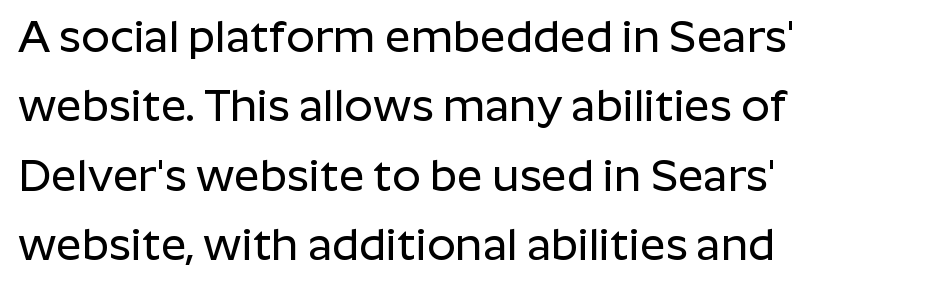
Q: Is the text italic (slanted)? A: No, it is upright.
Q: Is the typeface a serif or a sans-serif typeface? A: Sans-serif.
Q: Is the text underlined? A: No.
Q: How is the paragraph aligned? A: Left-aligned.
Q: Is the spacing between letters normal or unusually wide? A: Normal.
Q: Is the spacing between lines tight, normal or loose? A: Normal.
Q: Width (condensed, normal, or wide)? A: Normal.
Q: Stroke contrast? A: Low.
Q: x-height? A: Medium.
Q: Monospaced? A: No.
